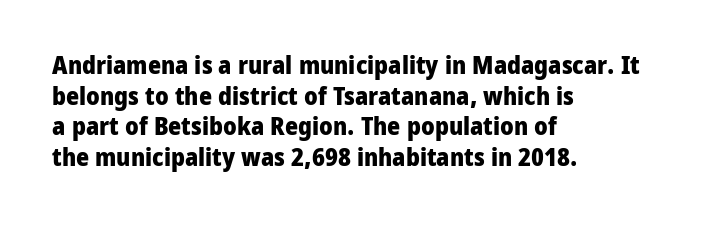
Q: Is the text bold? A: Yes.
Q: Is the text italic (slanted)? A: No, it is upright.
Q: Is the text underlined? A: No.
Q: How is the paragraph aligned? A: Left-aligned.
Q: Is the spacing between letters normal or unusually wide? A: Normal.
